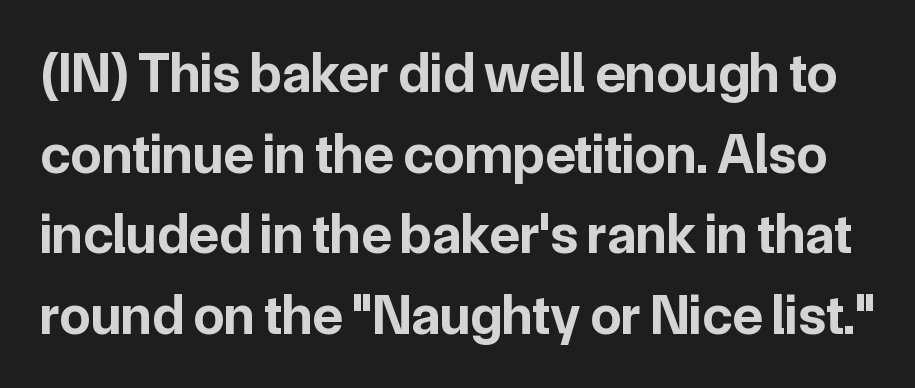
The image shows 56 px bold sans-serif type, upright; set normal line spacing (1.44x), normal letter spacing, not underlined; low stroke contrast and a medium x-height.
